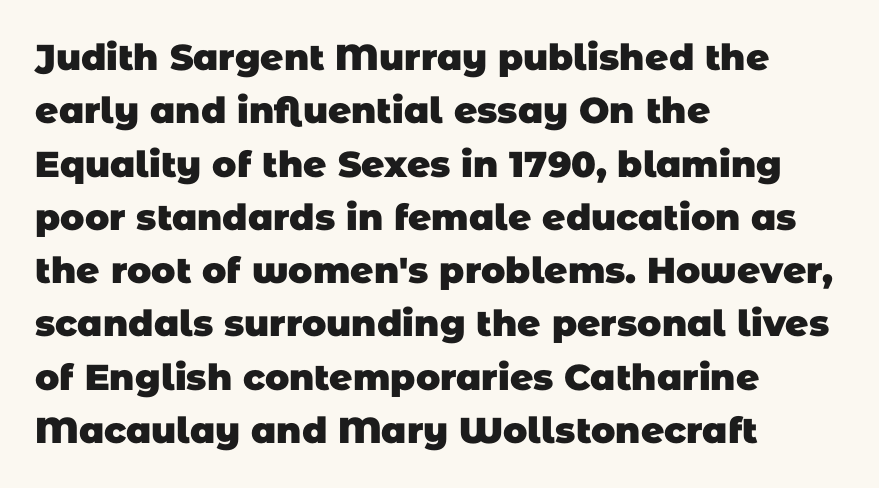
The space beneath each line is pristine and unruled. Look at the tracking — it's just the regular setting, nothing added. The passage shown is emphatically bold. The typesetter chose a ragged-right arrangement here.
